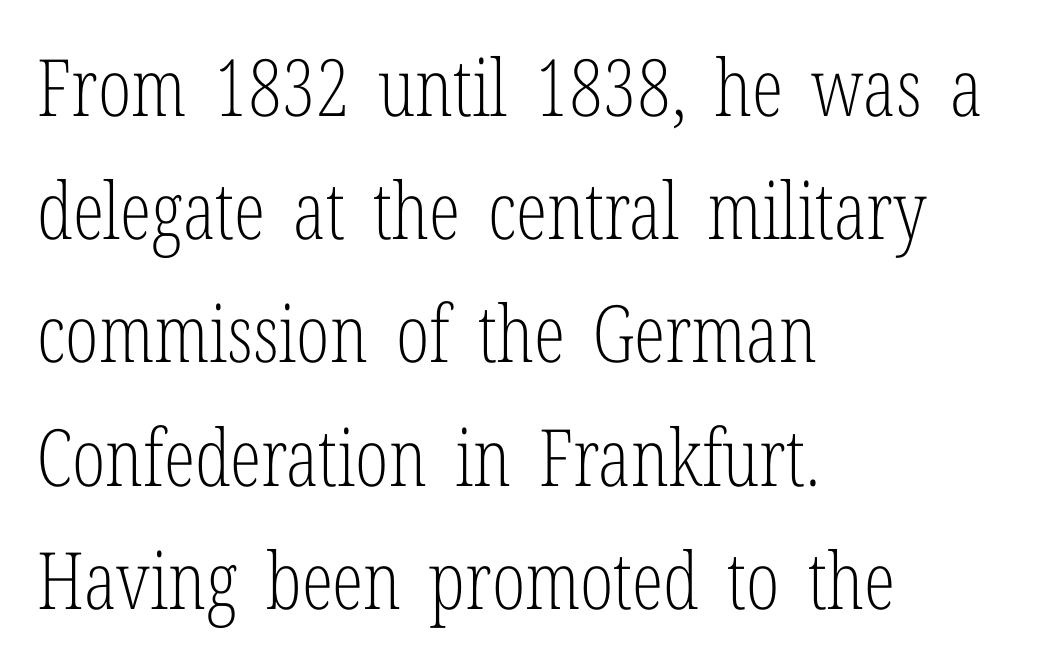
Q: Is the text bold? A: No.
Q: Is the text italic (slanted)? A: No, it is upright.
Q: Is the typeface a serif or a sans-serif typeface? A: Serif.
Q: Is the text underlined? A: No.
Q: How is the paragraph aligned? A: Left-aligned.
Q: Is the spacing between letters normal or unusually wide? A: Normal.
Q: Is the spacing between lines tight, normal or loose? A: Normal.
Q: Width (condensed, normal, or wide)? A: Condensed.
Q: Stroke contrast? A: Low.
Q: x-height? A: Medium.
Q: Monospaced? A: No.
